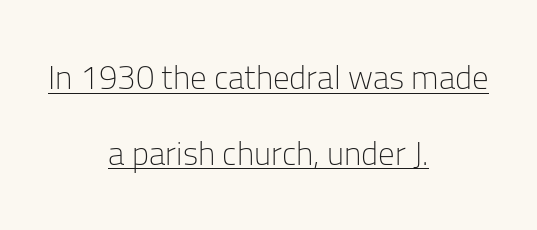
{"serif": "no", "italic": "no", "bold": "no", "weight": "light", "width": "normal", "stroke_contrast": "low", "x_height": "medium", "monospaced": "no", "underline": "yes", "align": "center", "line_spacing": "loose", "line_spacing_ratio": 2.29, "letter_spacing": "normal", "letter_spacing_em": 0.0, "glyph_px": 33}
